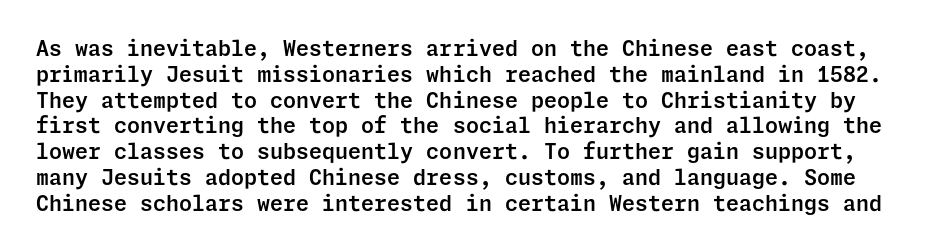
Q: Is the text italic (slanted)? A: No, it is upright.
Q: Is the text underlined? A: No.
Q: Is the spacing between letters normal or unusually wide? A: Normal.
